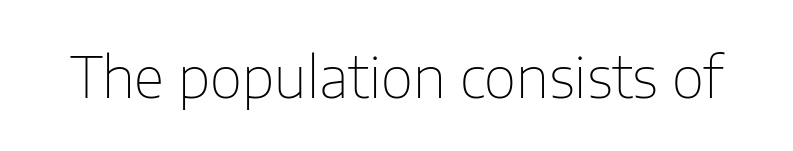
Quick note: not italic, upright. Rule under the text: the space is simply empty. The type family on display is of the sans-serif kind. The tracking reads as untouched default to a designer's eye.
